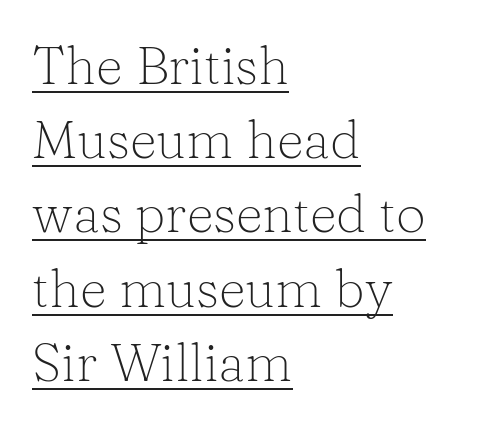
{"serif": "yes", "italic": "no", "bold": "no", "weight": "light", "width": "normal", "stroke_contrast": "low", "x_height": "medium", "monospaced": "no", "underline": "yes", "align": "left", "line_spacing": "normal", "line_spacing_ratio": 1.4, "letter_spacing": "normal", "letter_spacing_em": 0.0, "glyph_px": 53}
